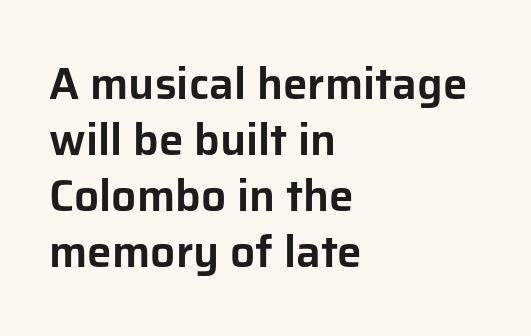
{"serif": "no", "italic": "no", "width": "normal", "stroke_contrast": "low", "x_height": "medium", "monospaced": "no", "underline": "no", "align": "left", "line_spacing": "normal", "line_spacing_ratio": 1.27, "letter_spacing": "normal", "letter_spacing_em": 0.0, "glyph_px": 44}
